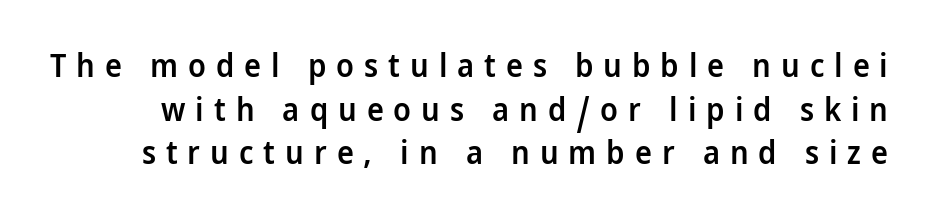
{"serif": "no", "italic": "no", "bold": "semi", "weight": "semibold", "width": "condensed", "stroke_contrast": "low", "x_height": "large", "monospaced": "no", "underline": "no", "line_spacing": "normal", "line_spacing_ratio": 1.36, "letter_spacing": "wide", "letter_spacing_em": 0.31, "glyph_px": 32}
